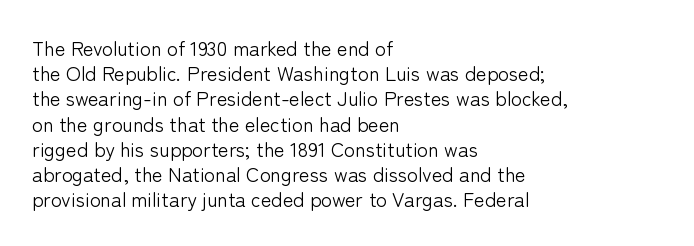
Q: Is the text bold? A: No.
Q: Is the text italic (slanted)? A: No, it is upright.
Q: Is the text underlined? A: No.
Q: How is the paragraph aligned? A: Left-aligned.
Q: Is the spacing between letters normal or unusually wide? A: Normal.
Q: Is the spacing between lines tight, normal or loose? A: Normal.
